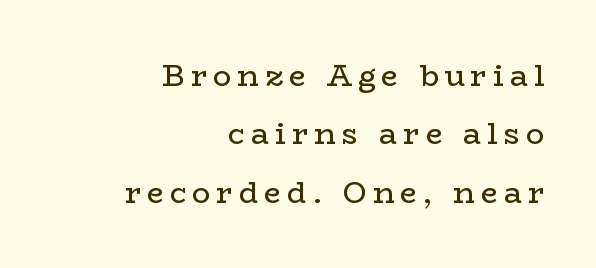
{"serif": "yes", "italic": "no", "bold": "no", "weight": "regular", "width": "wide", "stroke_contrast": "low", "x_height": "medium", "monospaced": "no", "underline": "no", "align": "right", "line_spacing": "loose", "line_spacing_ratio": 1.95, "letter_spacing": "wide", "letter_spacing_em": 0.2, "glyph_px": 30}
